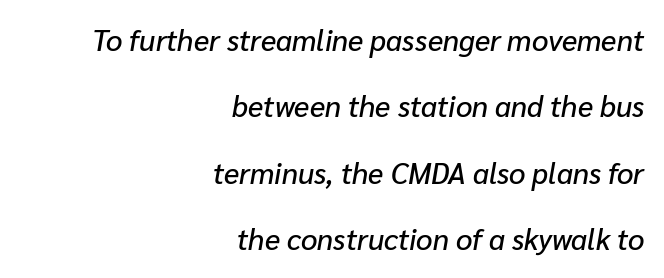
Q: Is the text italic (slanted)? A: Yes, it leans right by about 10 degrees.
Q: Is the text underlined? A: No.
Q: How is the paragraph aligned? A: Right-aligned.
Q: Is the spacing between letters normal or unusually wide? A: Normal.
Q: Is the spacing between lines tight, normal or loose? A: Loose.
Q: Width (condensed, normal, or wide)? A: Normal.
Q: Stroke contrast? A: Low.
Q: x-height? A: Medium.
Q: Monospaced? A: No.
